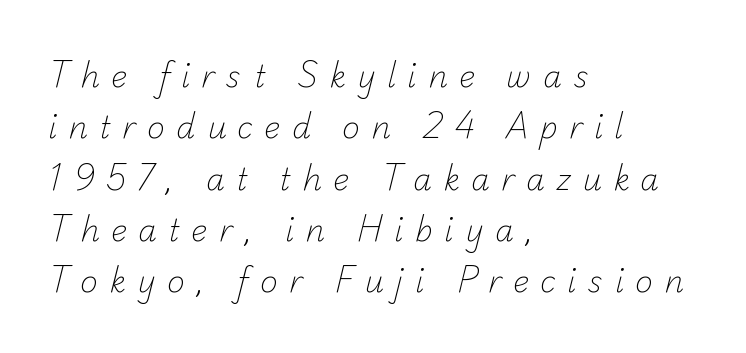
Q: Is the text bold? A: No.
Q: Is the typeface a serif or a sans-serif typeface? A: Sans-serif.
Q: Is the text underlined? A: No.
Q: How is the paragraph aligned? A: Left-aligned.
Q: Is the spacing between letters normal or unusually wide? A: Unusually wide.
Q: Width (condensed, normal, or wide)? A: Normal.
Q: Stroke contrast? A: Low.
Q: x-height? A: Small.
Q: Monospaced? A: No.
